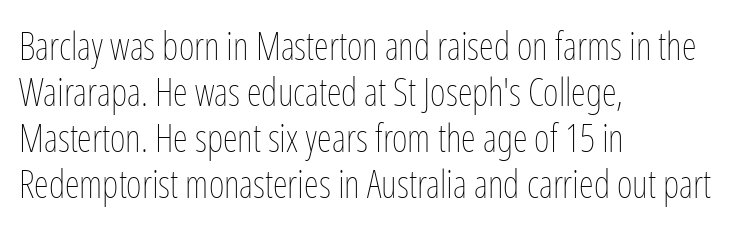
Q: Is the text bold? A: No.
Q: Is the text italic (slanted)? A: No, it is upright.
Q: Is the text underlined? A: No.
Q: How is the paragraph aligned? A: Left-aligned.
Q: Is the spacing between letters normal or unusually wide? A: Normal.
Q: Width (condensed, normal, or wide)? A: Condensed.
Q: Stroke contrast? A: Low.
Q: x-height? A: Medium.
Q: Monospaced? A: No.
